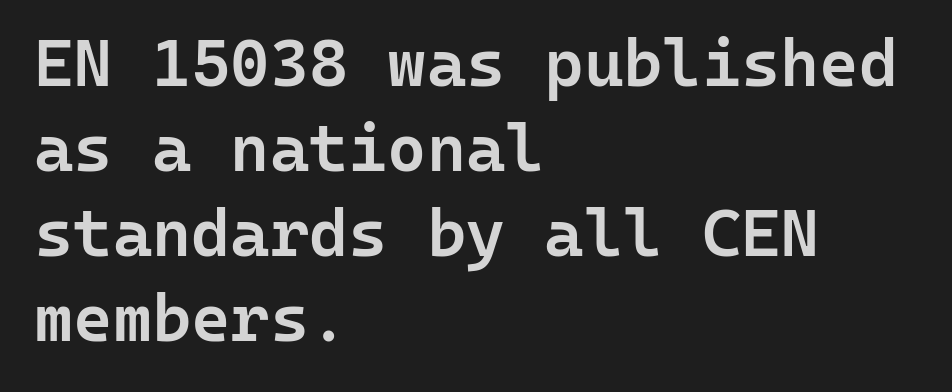
{"serif": "no", "italic": "no", "bold": "semi", "weight": "semibold", "width": "normal", "stroke_contrast": "low", "x_height": "medium", "monospaced": "yes", "underline": "no", "align": "left", "line_spacing": "normal", "line_spacing_ratio": 1.27, "letter_spacing": "normal", "letter_spacing_em": 0.0, "glyph_px": 67}
